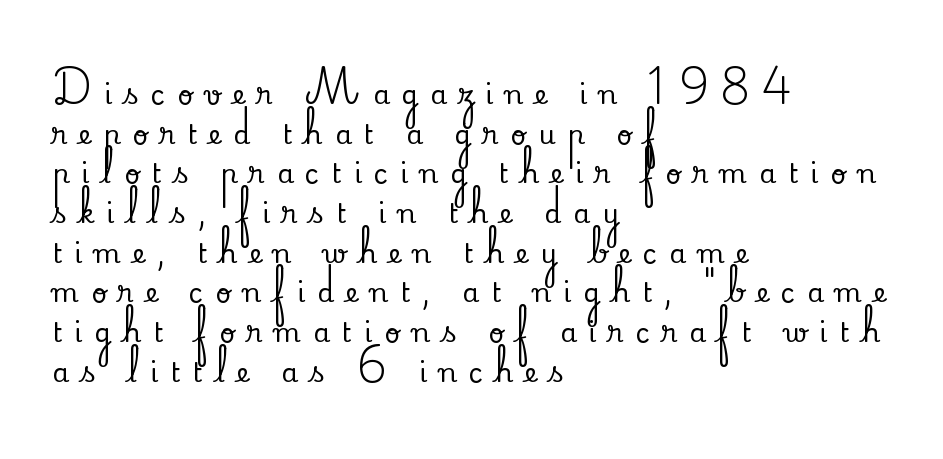
Q: Is the text italic (slanted)? A: No, it is upright.
Q: Is the text underlined? A: No.
Q: How is the paragraph aligned? A: Left-aligned.
Q: Is the spacing between letters normal or unusually wide? A: Unusually wide.
Q: Is the spacing between lines tight, normal or loose? A: Normal.
